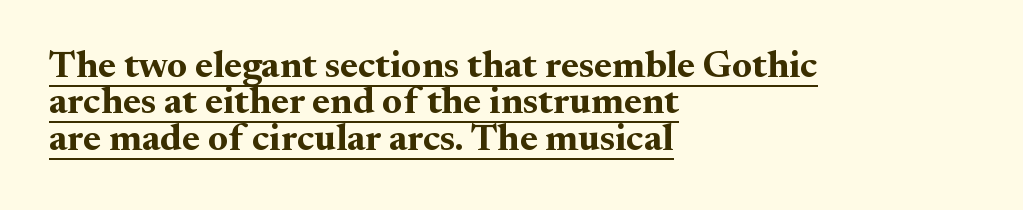
{"serif": "yes", "italic": "no", "bold": "yes", "weight": "bold", "width": "normal", "stroke_contrast": "medium", "x_height": "small", "monospaced": "no", "underline": "yes", "align": "left", "line_spacing": "tight", "line_spacing_ratio": 0.96, "letter_spacing": "normal", "letter_spacing_em": 0.0, "glyph_px": 38}
